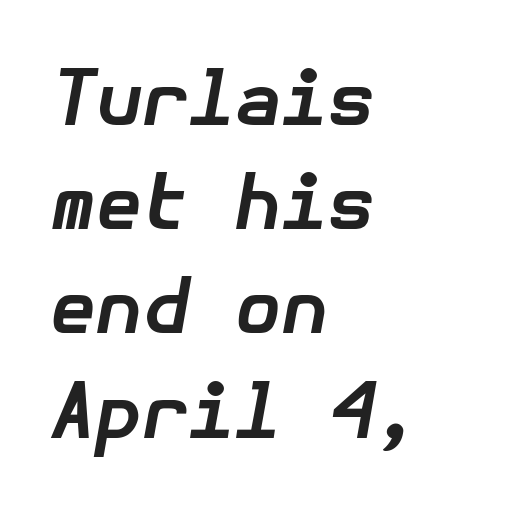
Short note: letters normally spaced. The block of text has a typical density, with ordinary space between rows. Alignment: flush left. The font is running at its bold setting. Beneath every word, the page is bare. The specimen reads as italic at a glance.
